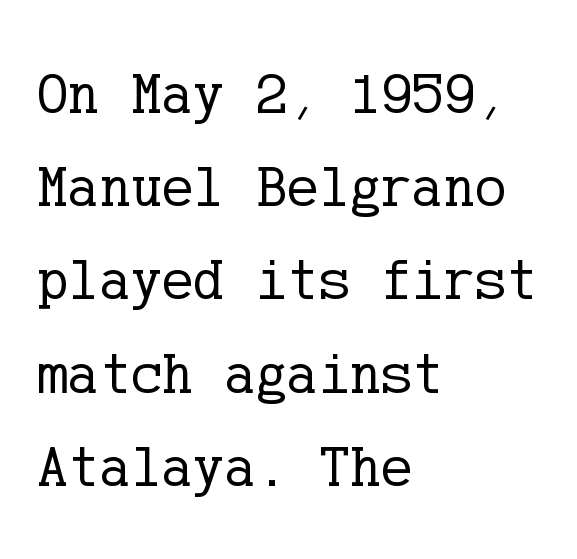
{"serif": "yes", "italic": "no", "bold": "no", "weight": "regular", "width": "normal", "stroke_contrast": "low", "x_height": "medium", "underline": "no", "align": "left", "line_spacing": "normal", "line_spacing_ratio": 1.58, "letter_spacing": "normal", "letter_spacing_em": 0.0, "glyph_px": 59}
